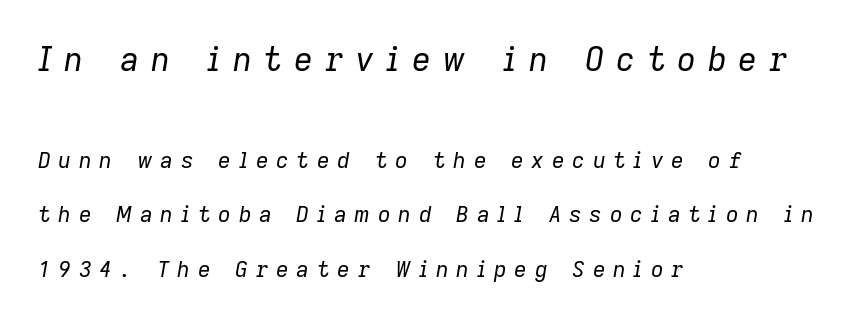
The image shows 33 px regular-weight type, italic (leaning right); set left-aligned, loose line spacing (2.47x), unusually wide letter spacing (+0.35 em), not underlined; the first (top) block is 1.5x larger; low stroke contrast and a medium x-height.
